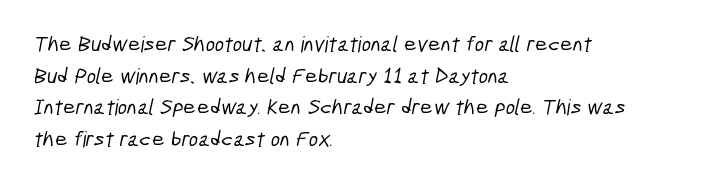
{"underline": "no", "align": "left", "line_spacing": "normal", "line_spacing_ratio": 1.44, "letter_spacing": "normal", "letter_spacing_em": 0.0, "glyph_px": 22}
